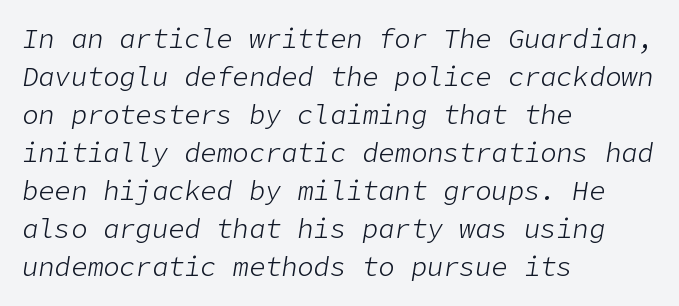
The specimen reads as italic at a glance. Successive baselines arrive at the customary interval. Nothing heavy about these letters — not bold at all. Any mark beneath the type? The region is blank. This rendering uses left alignment, leaving the right contour irregular. The rendering keeps characters at their native spacing.
